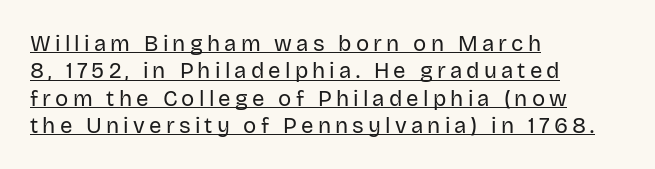
Caption: face not bold, strokes unweighted. It's the straight-up-and-down kind of type. The glyphs are accompanied by a horizontal stroke just below them. Compared with a centered layout, this one pins lines to the left instead.
